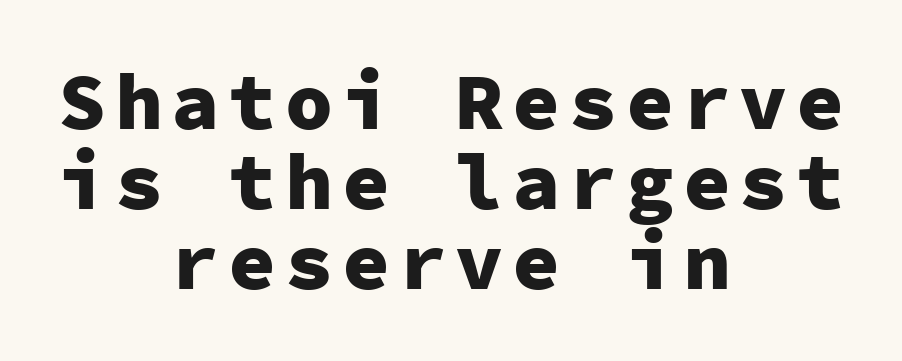
{"serif": "no", "italic": "no", "bold": "yes", "weight": "heavy", "width": "normal", "stroke_contrast": "low", "x_height": "medium", "monospaced": "yes", "underline": "no", "align": "center", "line_spacing": "tight", "line_spacing_ratio": 1.0, "glyph_px": 80}
